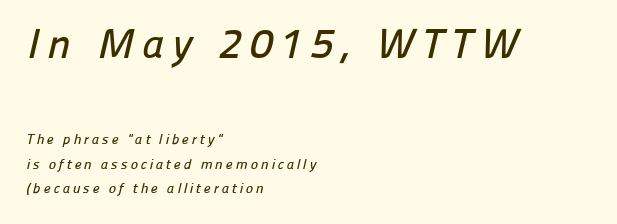
A sans-serif font was chosen for this passage. Block one is the big one; block two sits smaller underneath. Is the letter spacing exaggerated? Yes — the characters are pushed far apart. Spacing verdict: proportional, widths tailored to each character. Is the block centered? No — it sits flush against the left margin. The strip under each line holds only bare page.
